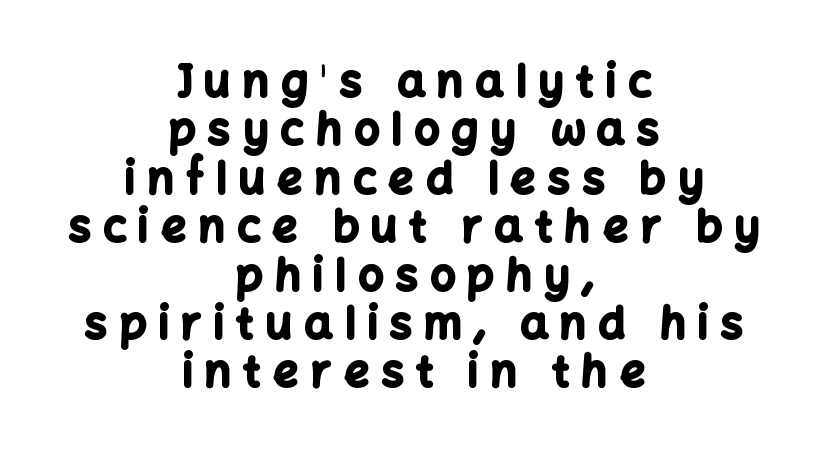
{"serif": "no", "italic": "no", "bold": "yes", "weight": "bold", "width": "normal", "stroke_contrast": "low", "x_height": "medium", "monospaced": "no", "underline": "no", "align": "center", "line_spacing": "tight", "line_spacing_ratio": 1.1, "letter_spacing": "wide", "letter_spacing_em": 0.28, "glyph_px": 44}
